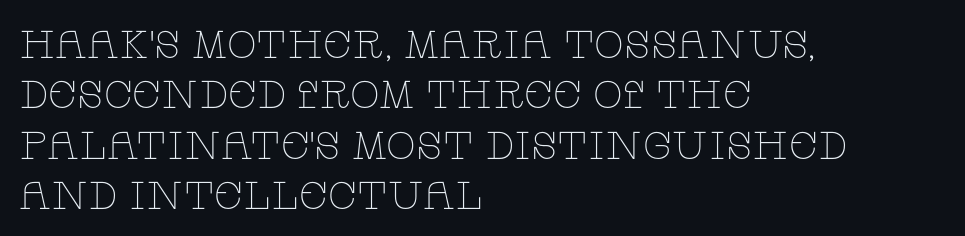
Q: Is the text bold? A: No.
Q: Is the text italic (slanted)? A: No, it is upright.
Q: Is the typeface a serif or a sans-serif typeface? A: Serif.
Q: Is the text underlined? A: No.
Q: How is the paragraph aligned? A: Left-aligned.
Q: Is the spacing between letters normal or unusually wide? A: Normal.
Q: Is the spacing between lines tight, normal or loose? A: Normal.
Q: Width (condensed, normal, or wide)? A: Wide.
Q: Stroke contrast? A: Low.
Q: x-height? A: Large.
Q: Monospaced? A: No.
